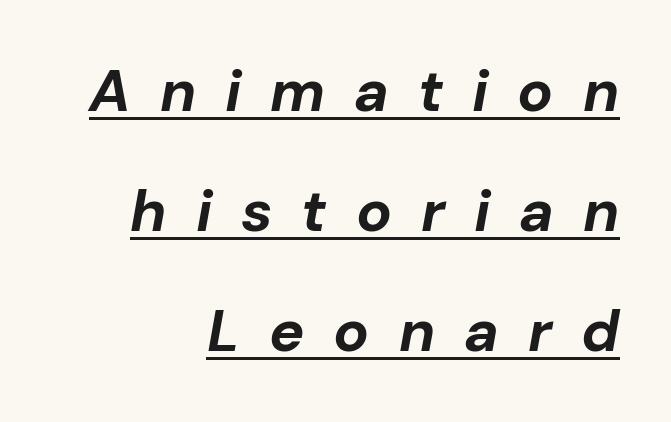
Q: Is the text bold? A: Yes.
Q: Is the text italic (slanted)? A: Yes, it leans right by about 10 degrees.
Q: Is the text underlined? A: Yes.
Q: How is the paragraph aligned? A: Right-aligned.
Q: Is the spacing between letters normal or unusually wide? A: Unusually wide.
Q: Is the spacing between lines tight, normal or loose? A: Loose.
Q: Width (condensed, normal, or wide)? A: Normal.
Q: Stroke contrast? A: Low.
Q: x-height? A: Medium.
Q: Monospaced? A: No.
